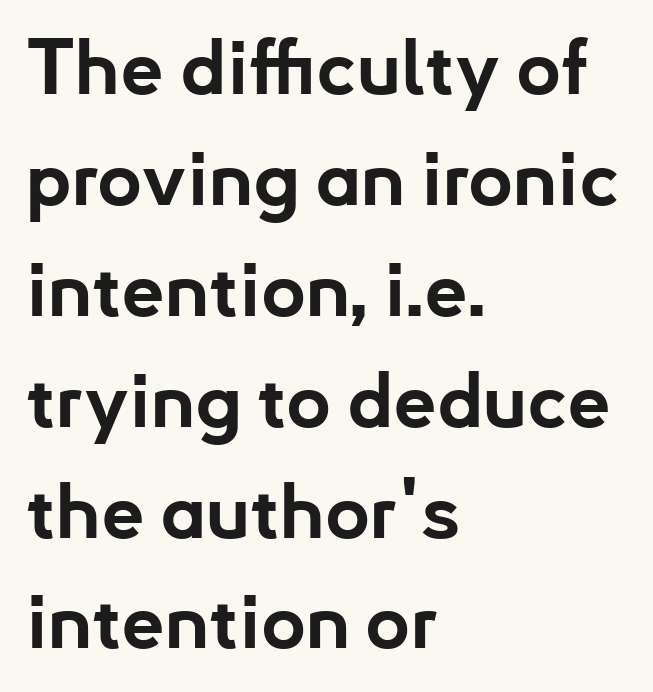
{"serif": "no", "italic": "no", "bold": "yes", "weight": "bold", "width": "normal", "stroke_contrast": "low", "x_height": "small", "monospaced": "no", "underline": "no", "align": "left", "line_spacing": "normal", "line_spacing_ratio": 1.44, "letter_spacing": "normal", "letter_spacing_em": 0.0, "glyph_px": 77}
